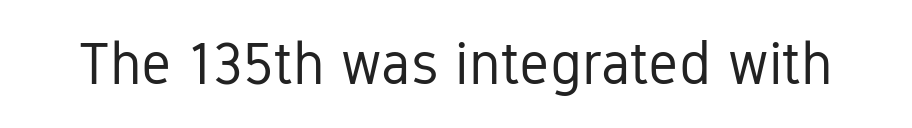
{"serif": "no", "italic": "no", "bold": "no", "weight": "regular", "width": "condensed", "stroke_contrast": "low", "x_height": "medium", "monospaced": "no", "underline": "no", "letter_spacing": "normal", "letter_spacing_em": 0.0, "glyph_px": 59}
